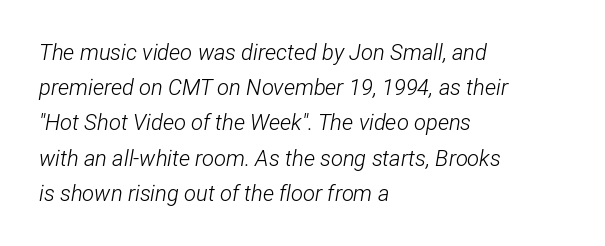
Q: Is the text bold? A: No.
Q: Is the text italic (slanted)? A: Yes, it leans right by about 12 degrees.
Q: Is the text underlined? A: No.
Q: How is the paragraph aligned? A: Left-aligned.
Q: Is the spacing between letters normal or unusually wide? A: Normal.
Q: Is the spacing between lines tight, normal or loose? A: Normal.
